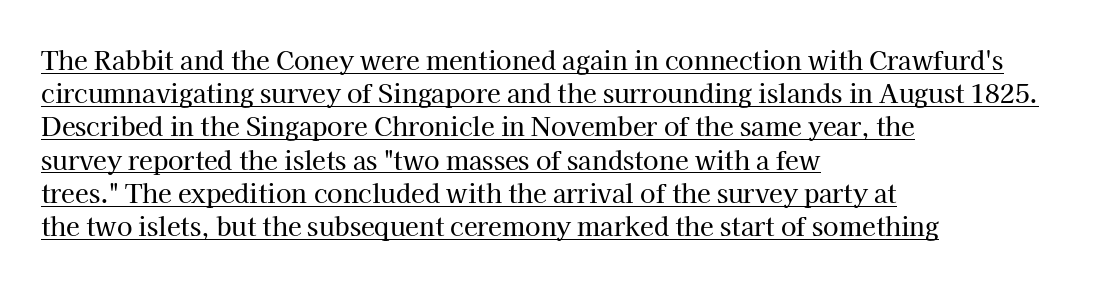
The image shows 25 px text type, upright; set left-aligned, normal line spacing (1.33x), normal letter spacing, underlined.
